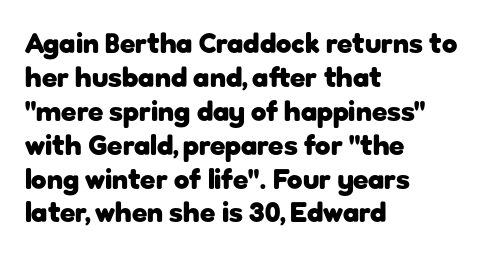
{"serif": "no", "italic": "no", "bold": "yes", "weight": "heavy", "width": "normal", "stroke_contrast": "low", "x_height": "medium", "monospaced": "no", "underline": "no", "align": "left", "line_spacing_ratio": 1.21, "letter_spacing": "normal", "letter_spacing_em": 0.0, "glyph_px": 28}
